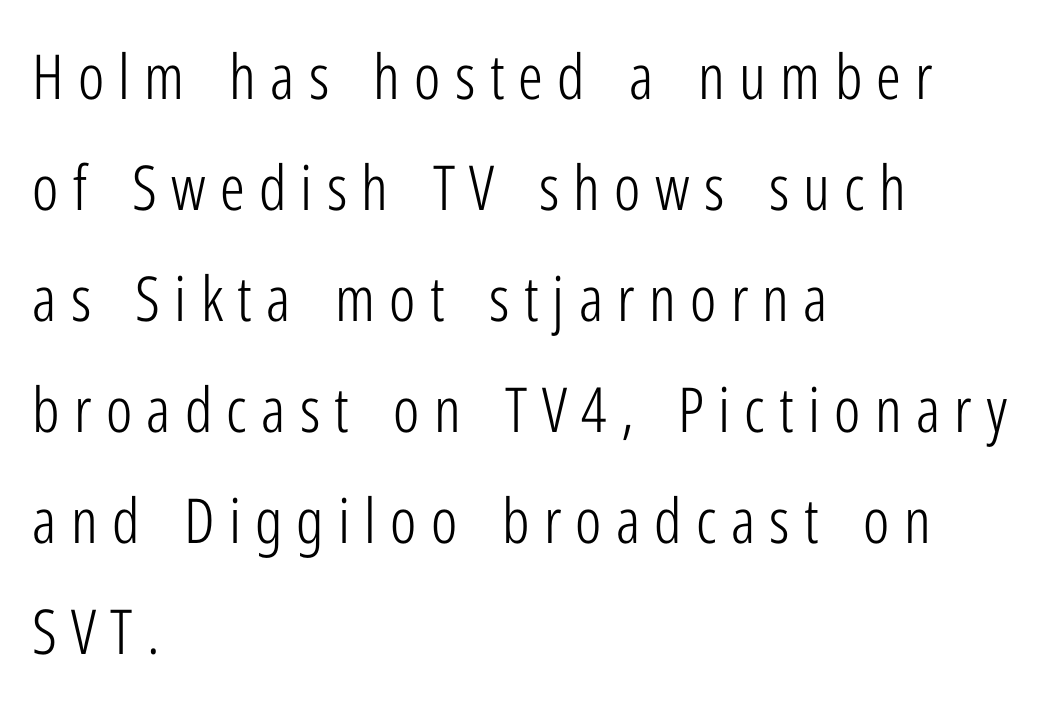
Q: Is the text bold? A: No.
Q: Is the text italic (slanted)? A: No, it is upright.
Q: Is the typeface a serif or a sans-serif typeface? A: Sans-serif.
Q: Is the text underlined? A: No.
Q: How is the paragraph aligned? A: Left-aligned.
Q: Is the spacing between letters normal or unusually wide? A: Unusually wide.
Q: Width (condensed, normal, or wide)? A: Condensed.
Q: Stroke contrast? A: Low.
Q: x-height? A: Medium.
Q: Monospaced? A: No.
